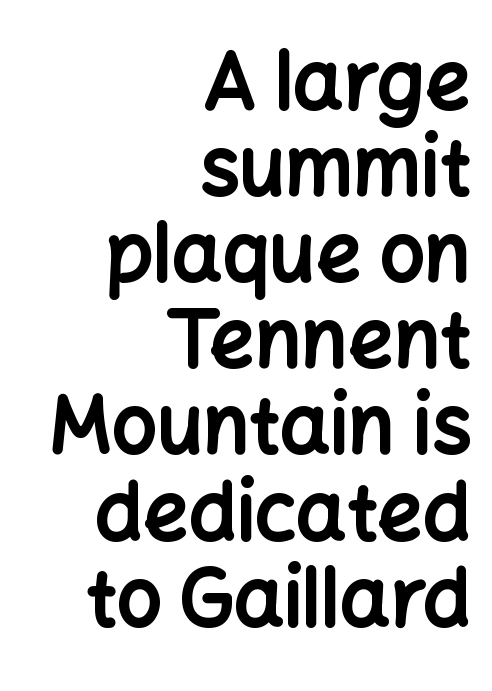
In terms of posture, this sample is upright. The glyphs are unaccompanied by any horizontal stroke below them. Is this a sans? Yes — the strokes have no serifs. This sample has the flowing, uneven cadence of proportional lettering. One glance says dense: line gaps are narrower than usual.
